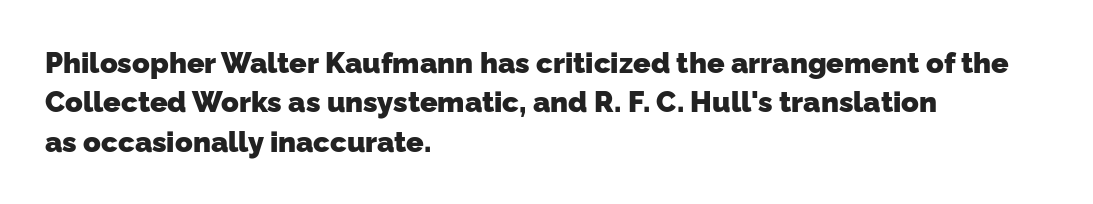
The image shows 29 px heavy sans-serif type; set left-aligned, normal line spacing (1.36x), normal letter spacing, not underlined; low stroke contrast and a medium x-height.
